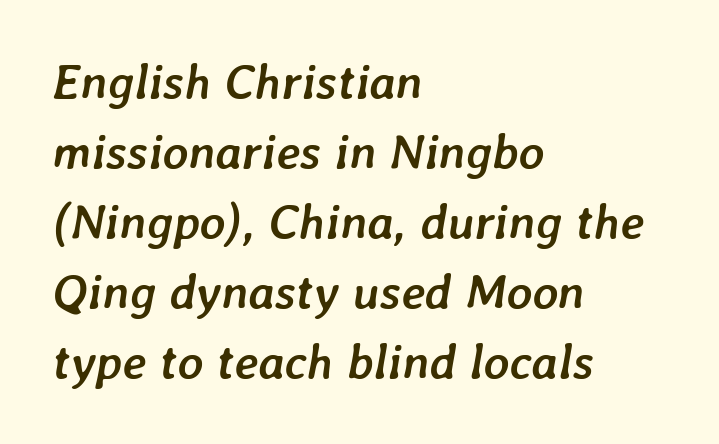
{"italic": "yes", "lean": "right", "slant_degrees": 7, "bold": "yes", "weight": "semibold", "width": "normal", "stroke_contrast": "low", "x_height": "medium", "monospaced": "no", "underline": "no", "align": "left", "line_spacing": "normal", "line_spacing_ratio": 1.43, "letter_spacing": "normal", "letter_spacing_em": 0.0, "glyph_px": 49}
